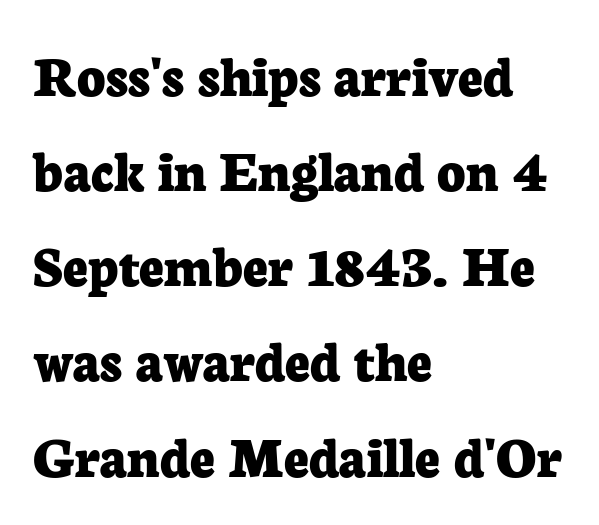
Q: Is the text bold? A: Yes.
Q: Is the text italic (slanted)? A: No, it is upright.
Q: Is the typeface a serif or a sans-serif typeface? A: Serif.
Q: Is the text underlined? A: No.
Q: How is the paragraph aligned? A: Left-aligned.
Q: Is the spacing between letters normal or unusually wide? A: Normal.
Q: Is the spacing between lines tight, normal or loose? A: Normal.
Q: Width (condensed, normal, or wide)? A: Normal.
Q: Stroke contrast? A: Low.
Q: x-height? A: Medium.
Q: Monospaced? A: No.
